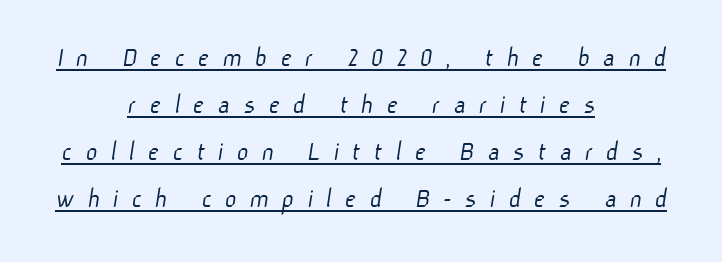
{"serif": "no", "bold": "no", "weight": "light", "width": "normal", "stroke_contrast": "low", "x_height": "medium", "monospaced": "no", "underline": "yes", "align": "center", "line_spacing": "normal", "line_spacing_ratio": 1.68, "letter_spacing": "wide", "letter_spacing_em": 0.47, "glyph_px": 28}
